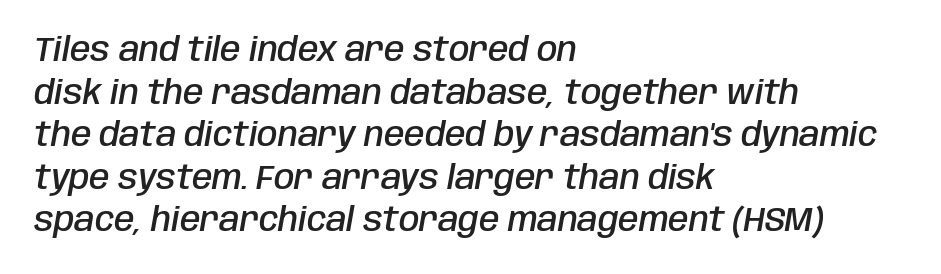
Short note: letters normally spaced. A clean baseline with only descenders dipping below it. Do the characters align in a grid? No, the font is proportional. Firm but not heavy-handed strokes: this text is semibold.
